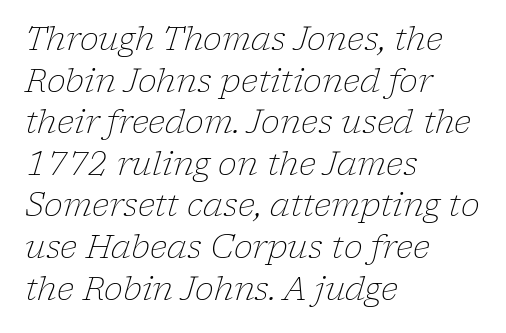
Q: Is the text bold? A: No.
Q: Is the text italic (slanted)? A: Yes, it leans right by about 17 degrees.
Q: Is the typeface a serif or a sans-serif typeface? A: Serif.
Q: Is the text underlined? A: No.
Q: How is the paragraph aligned? A: Left-aligned.
Q: Is the spacing between letters normal or unusually wide? A: Normal.
Q: Is the spacing between lines tight, normal or loose? A: Normal.
Q: Width (condensed, normal, or wide)? A: Normal.
Q: Stroke contrast? A: Low.
Q: x-height? A: Medium.
Q: Monospaced? A: No.
